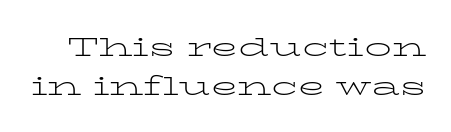
Students, observe: this is what conventionally led text looks like. The letterforms sit shoulder to shoulder at normal distance. The typesetting does not lean heavy: it is not bold. This is roman type, the default non-slanted kind. The gap between lines stays unmarked.
